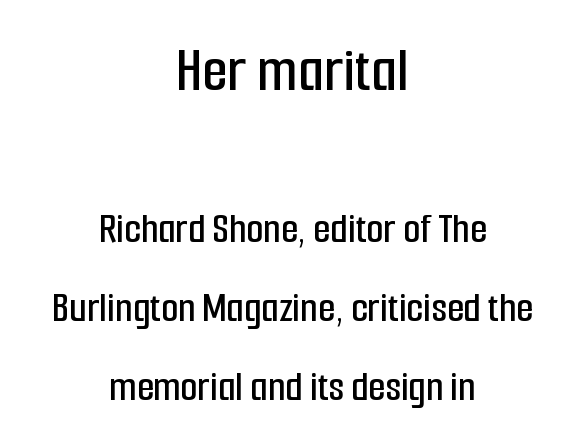
The image shows 66 px condensed sans-serif type, upright; set centered, line spacing 1.8x, normal letter spacing, not underlined; the first (top) block is 1.5x larger; low stroke contrast and a medium x-height.
